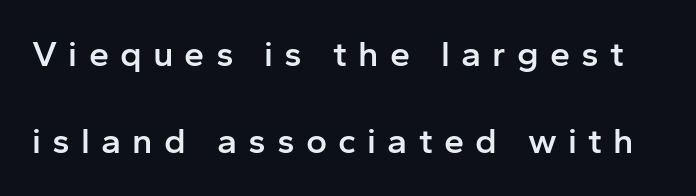
The image shows 36 px semibold sans-serif type, upright; set loose line spacing (2.43x), unusually wide letter spacing (+0.31 em), not underlined; low stroke contrast and a medium x-height.
